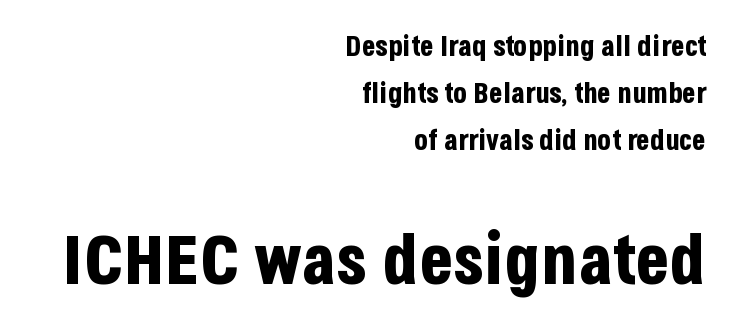
Stroke terminals: plain, sans-serif. Is this a fixed-width face? No — the glyphs have proportional, varying widths. The area under the type is left untouched. The rendering uses a bold face; every stroke is thick and dark. Right-aligned paragraph, ragged on the left.
